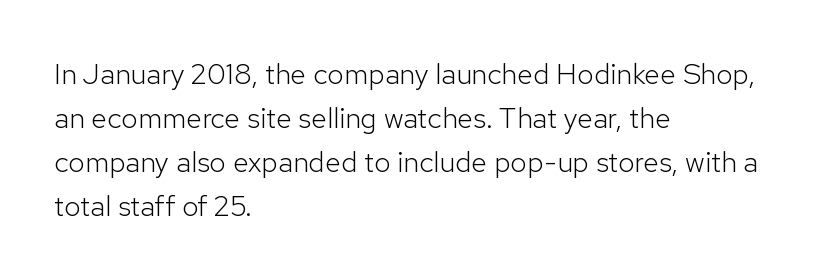
Q: Is the text bold? A: No.
Q: Is the text italic (slanted)? A: No, it is upright.
Q: Is the typeface a serif or a sans-serif typeface? A: Sans-serif.
Q: Is the text underlined? A: No.
Q: How is the paragraph aligned? A: Left-aligned.
Q: Is the spacing between letters normal or unusually wide? A: Normal.
Q: Is the spacing between lines tight, normal or loose? A: Normal.
Q: Width (condensed, normal, or wide)? A: Normal.
Q: Stroke contrast? A: Low.
Q: x-height? A: Medium.
Q: Monospaced? A: No.
